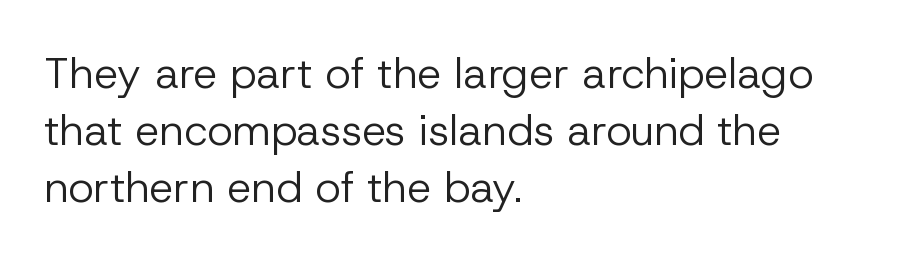
{"serif": "no", "italic": "no", "bold": "no", "weight": "regular", "width": "normal", "stroke_contrast": "low", "x_height": "medium", "monospaced": "no", "underline": "no", "align": "left", "line_spacing": "normal", "line_spacing_ratio": 1.32, "letter_spacing": "normal", "letter_spacing_em": 0.0, "glyph_px": 43}
